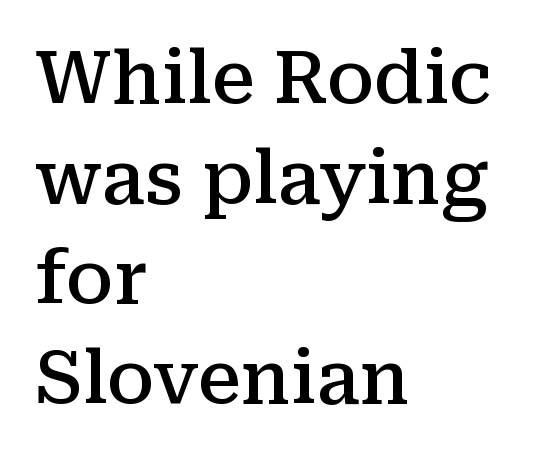
The image shows 73 px semibold serif type, upright; set left-aligned, normal line spacing (1.37x), normal letter spacing, not underlined; medium stroke contrast and a medium x-height.
